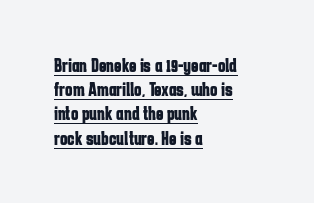
{"italic": "no", "bold": "yes", "underline": "yes", "align": "left", "line_spacing_ratio": 1.21, "letter_spacing": "normal", "letter_spacing_em": 0.0, "glyph_px": 20}
